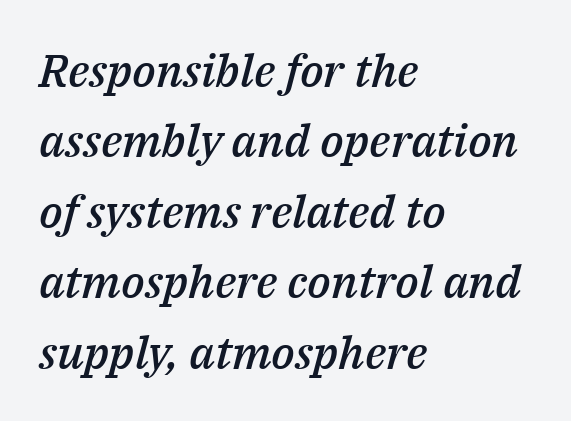
{"italic": "yes", "lean": "right", "slant_degrees": 14, "bold": "semi", "weight": "semibold", "width": "normal", "stroke_contrast": "medium", "x_height": "medium", "monospaced": "no", "underline": "no", "align": "left", "line_spacing": "normal", "line_spacing_ratio": 1.53, "letter_spacing": "normal", "letter_spacing_em": 0.0, "glyph_px": 46}
